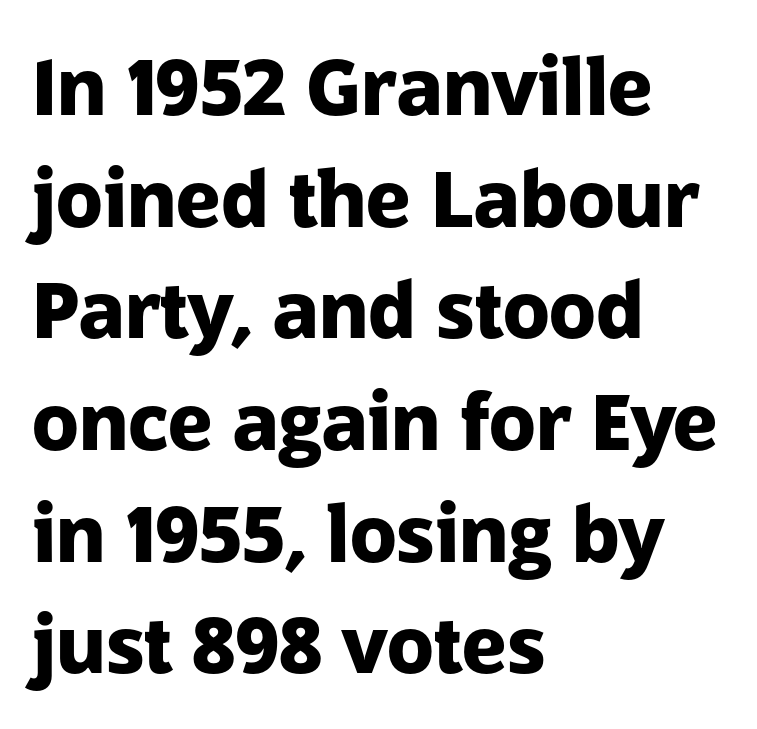
Q: Is the text bold? A: Yes.
Q: Is the text italic (slanted)? A: No, it is upright.
Q: Is the typeface a serif or a sans-serif typeface? A: Sans-serif.
Q: Is the text underlined? A: No.
Q: How is the paragraph aligned? A: Left-aligned.
Q: Is the spacing between letters normal or unusually wide? A: Normal.
Q: Is the spacing between lines tight, normal or loose? A: Normal.
Q: Width (condensed, normal, or wide)? A: Normal.
Q: Stroke contrast? A: Low.
Q: x-height? A: Medium.
Q: Monospaced? A: No.
